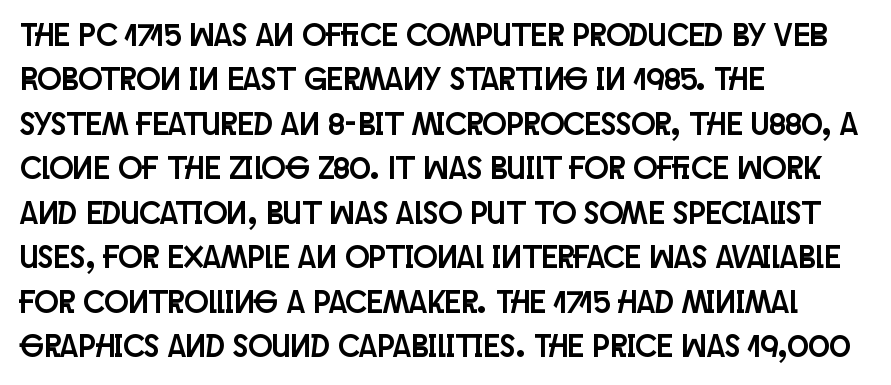
Q: Is the text italic (slanted)? A: No, it is upright.
Q: Is the typeface a serif or a sans-serif typeface? A: Sans-serif.
Q: Is the text underlined? A: No.
Q: How is the paragraph aligned? A: Left-aligned.
Q: Is the spacing between letters normal or unusually wide? A: Normal.
Q: Is the spacing between lines tight, normal or loose? A: Normal.
Q: Width (condensed, normal, or wide)? A: Condensed.
Q: Stroke contrast? A: Low.
Q: x-height? A: Large.
Q: Monospaced? A: No.
